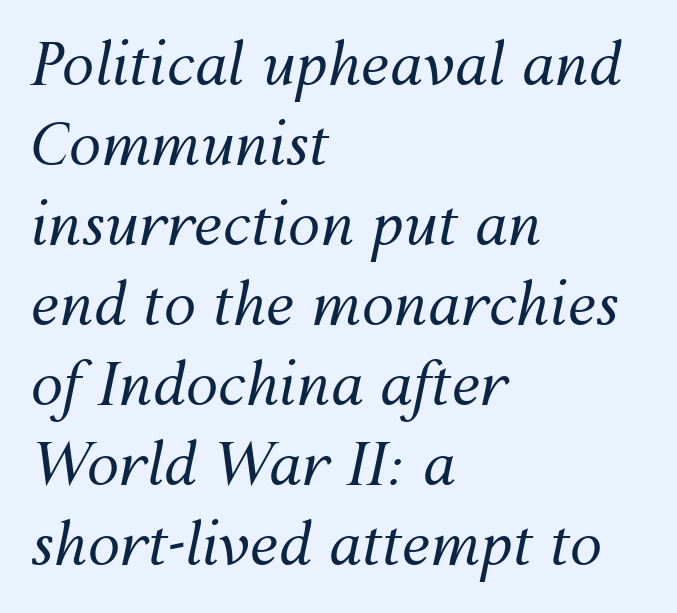
The image shows 58 px regular-weight type, italic (leaning right); set left-aligned, normal line spacing (1.38x), normal letter spacing, not underlined; medium stroke contrast and a medium x-height.
